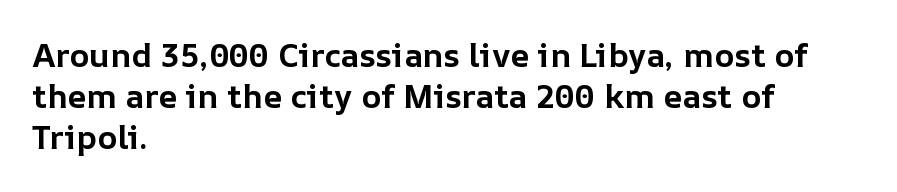
{"italic": "no", "bold": "yes", "weight": "bold", "width": "normal", "stroke_contrast": "low", "x_height": "medium", "monospaced": "no", "underline": "no", "align": "left", "line_spacing": "normal", "line_spacing_ratio": 1.25, "letter_spacing": "normal", "letter_spacing_em": 0.0, "glyph_px": 33}
